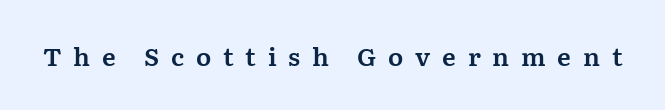
Check the space under the baseline: it is left empty. When letters stand straight like this, we call the style roman or upright. The rendering inserts visible extra space after every character.
